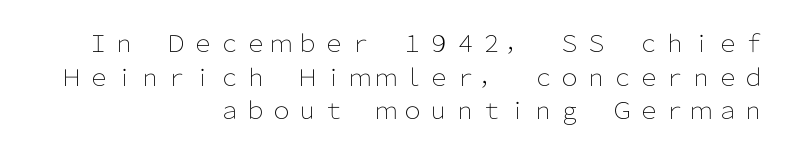
The image shows 23 px text type, upright; set right-aligned, normal line spacing (1.46x), not underlined.
